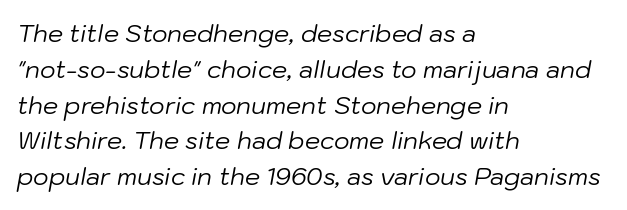
Q: Is the text bold? A: No.
Q: Is the text italic (slanted)? A: Yes, it leans right by about 10 degrees.
Q: Is the text underlined? A: No.
Q: How is the paragraph aligned? A: Left-aligned.
Q: Is the spacing between letters normal or unusually wide? A: Normal.
Q: Is the spacing between lines tight, normal or loose? A: Normal.
